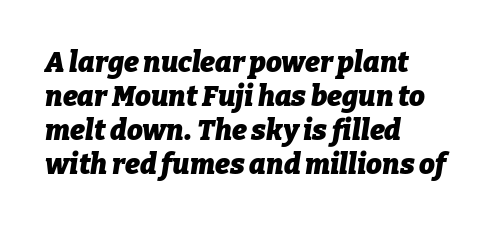
The image shows 28 px heavy type, italic (leaning right); set left-aligned, line spacing 1.22x, normal letter spacing, not underlined; low stroke contrast and a medium x-height.
